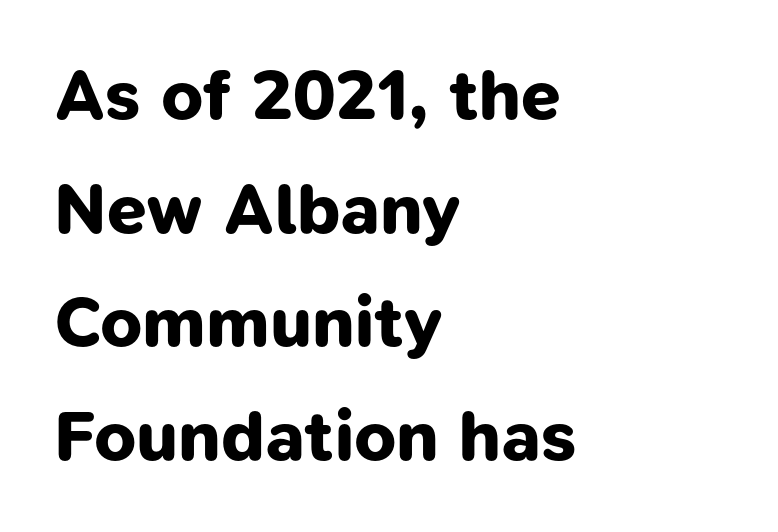
Do the characters align in a grid? No, the font is proportional. The designer went with a sans here, leaving each stem footless. A dark, heavy texture on the line: the type is bold. Honestly, the letter spacing is just normal — you wouldn't notice it. The baseline area is clear. Regular leading.
